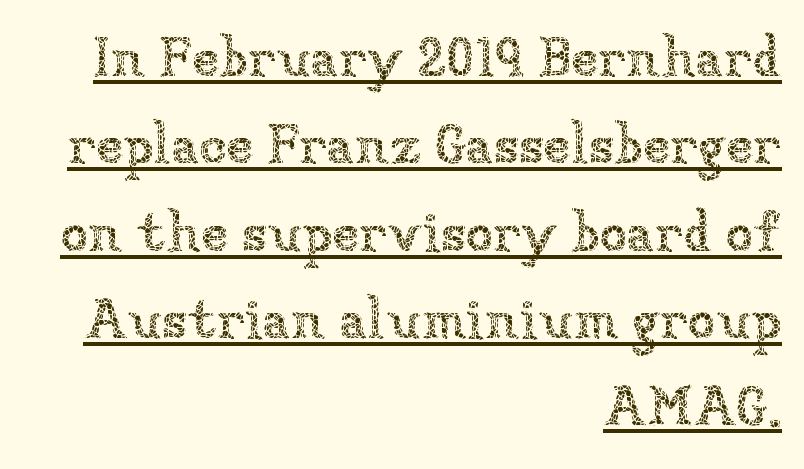
The image shows 56 px thin type, upright; set right-aligned, normal line spacing (1.56x), normal letter spacing, underlined; low stroke contrast and a medium x-height.
